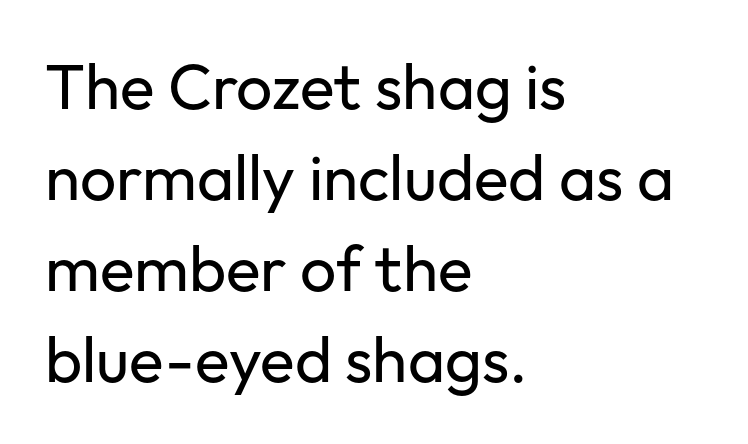
The rendering keeps characters at their native spacing. Whoever set this chose a conventional vertical rhythm. A typesetter would call this proportional, since set widths differ per character. The letterforms sit at book weight or below. The characters display no serif detailing; their extremities are plain. Italic: no, the glyphs are upright roman.
